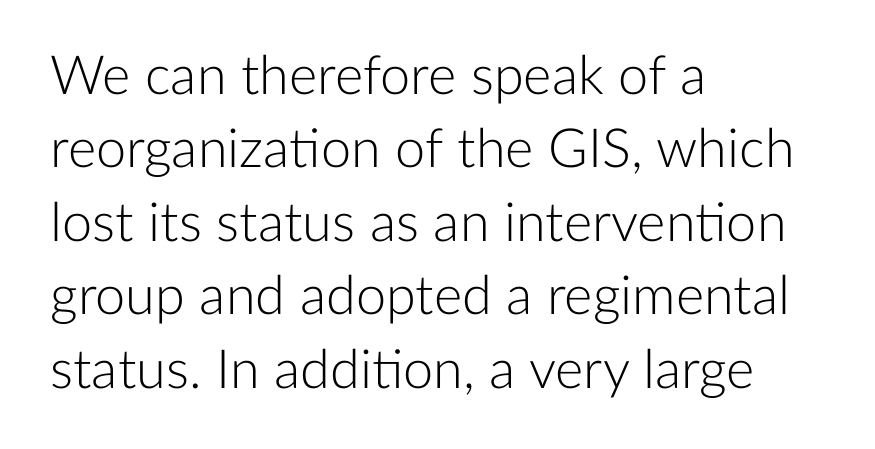
{"serif": "no", "italic": "no", "bold": "no", "weight": "light", "width": "normal", "stroke_contrast": "low", "x_height": "medium", "monospaced": "no", "underline": "no", "align": "left", "line_spacing": "normal", "line_spacing_ratio": 1.36, "letter_spacing": "normal", "letter_spacing_em": 0.0, "glyph_px": 54}
